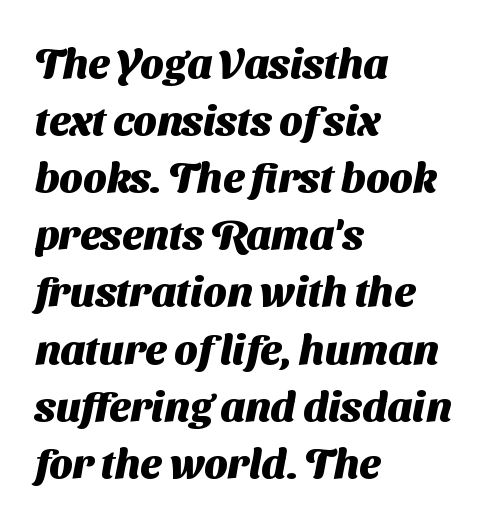
The image shows 42 px heavy sans-serif type; set left-aligned, normal line spacing (1.36x), normal letter spacing, not underlined; medium stroke contrast and a medium x-height.
